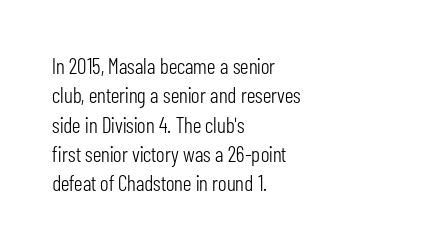
Caption: face not bold, strokes unweighted. Whoever set this chose a conventional vertical rhythm. This sample uses plain, unmodified letter spacing. The lettering stays uniformly vertical, giving the passage a roman look. Rule under the text: the space is simply empty.
